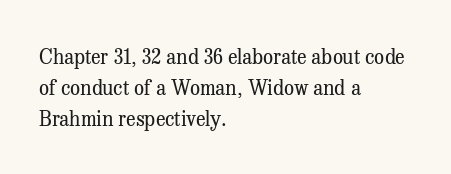
The image shows 20 px text type, upright; set left-aligned, normal line spacing (1.54x), normal letter spacing, not underlined.
